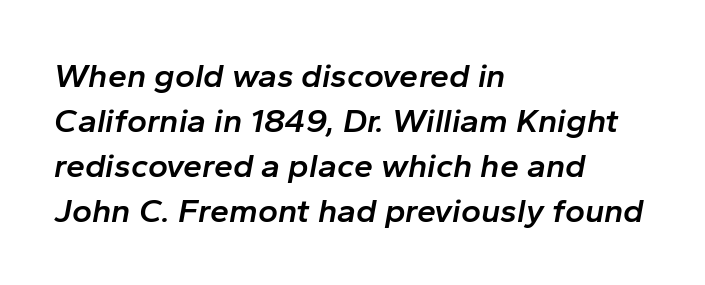
Q: Is the text bold? A: Semi-bold.
Q: Is the text italic (slanted)? A: Yes, it leans right by about 10 degrees.
Q: Is the text underlined? A: No.
Q: How is the paragraph aligned? A: Left-aligned.
Q: Is the spacing between letters normal or unusually wide? A: Normal.
Q: Is the spacing between lines tight, normal or loose? A: Normal.
Q: Width (condensed, normal, or wide)? A: Normal.
Q: Stroke contrast? A: Low.
Q: x-height? A: Medium.
Q: Monospaced? A: No.
